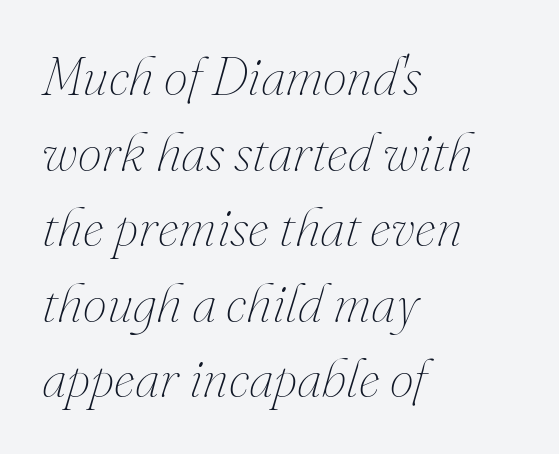
Quick note: interline space is typical. Casual observation: everything's shoved over to the left. Think of a printed novel: that variable character pitch is what you see here. When letters slant like this, we call the style italic.
